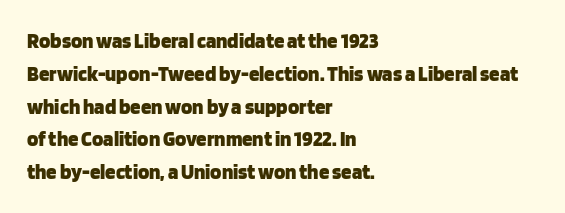
Weight check: bold — yes, fully. This rendering features lettering with no underline. This is the regular roman posture of the typeface. Is there much room between lines? A standard amount, neither cramped nor airy. No extra tracking has been applied to these lines. The rag falls on the right side of this text block.
